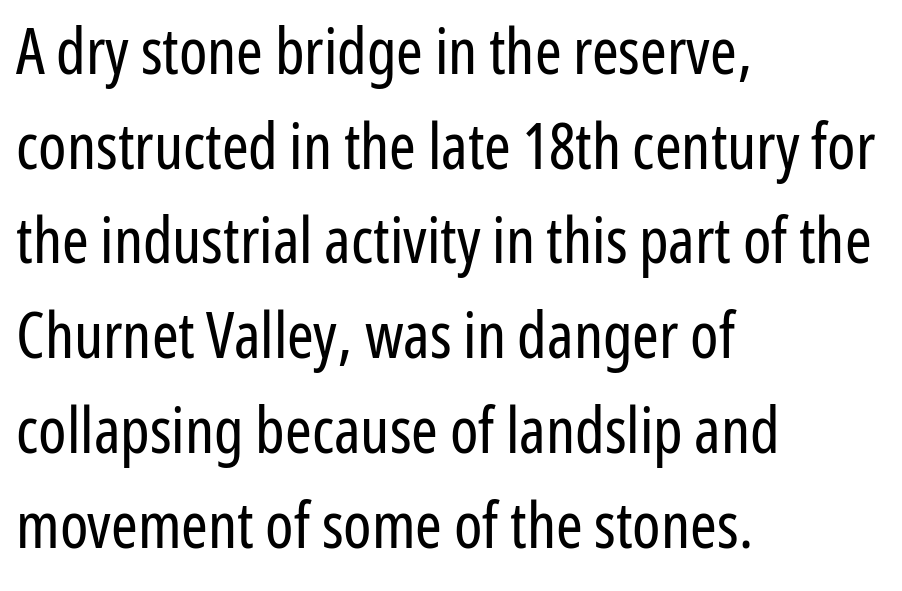
Q: Is the text bold? A: No.
Q: Is the text italic (slanted)? A: No, it is upright.
Q: Is the typeface a serif or a sans-serif typeface? A: Sans-serif.
Q: Is the text underlined? A: No.
Q: How is the paragraph aligned? A: Left-aligned.
Q: Is the spacing between letters normal or unusually wide? A: Normal.
Q: Is the spacing between lines tight, normal or loose? A: Normal.
Q: Width (condensed, normal, or wide)? A: Condensed.
Q: Stroke contrast? A: Low.
Q: x-height? A: Medium.
Q: Monospaced? A: No.
